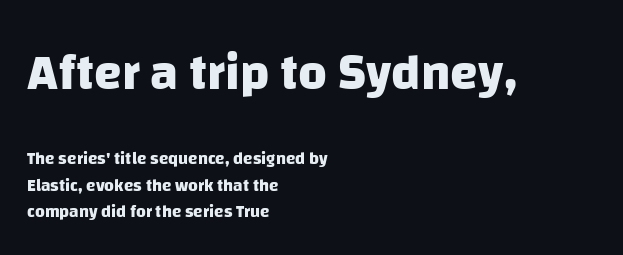
The face used here is a sans, in the tradition of grotesques and geometrics. Spacing verdict: proportional, widths tailored to each character. Leftover space on each line is placed entirely after the last word. The glyphs have the mass of a bold cut. The foot of each line stays bare and open. The tracking reads as untouched default to a designer's eye.
